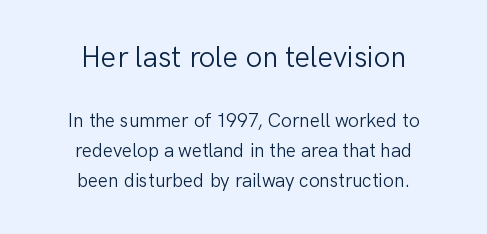
The image shows 29 px light sans-serif type, upright; set centered, normal line spacing (1.58x), normal letter spacing, not underlined; the first (top) block is 1.53x larger; low stroke contrast and a medium x-height.
